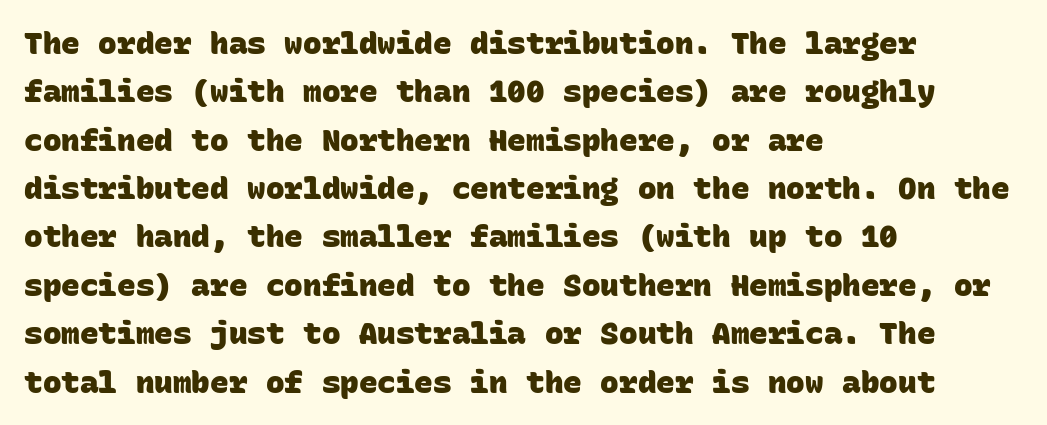
Each row of text sits above clean, open space. These lines are rendered in a fixed-pitch font. How would I describe the line gaps? Plain and ordinary. This rendering leaves character spacing at its baseline value. Strokes here are thick enough to call this a true bold. These lines are composed in type without serifs.
